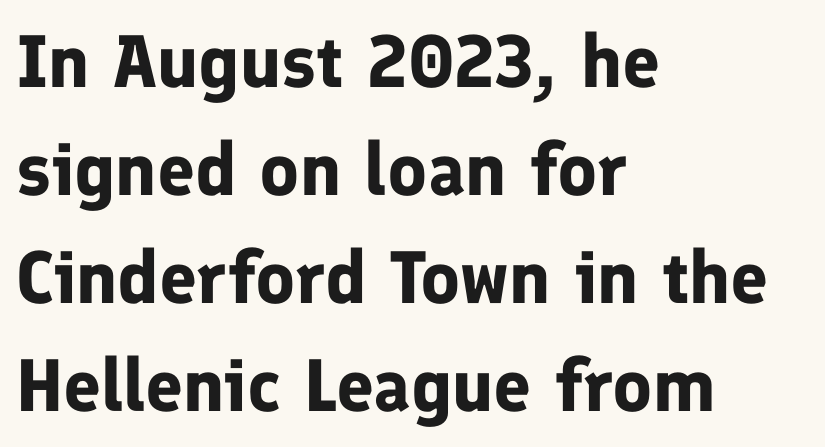
{"serif": "no", "italic": "no", "bold": "yes", "weight": "bold", "width": "normal", "stroke_contrast": "low", "x_height": "medium", "monospaced": "no", "underline": "no", "align": "left", "line_spacing": "normal", "line_spacing_ratio": 1.46, "letter_spacing": "normal", "letter_spacing_em": 0.0, "glyph_px": 74}
